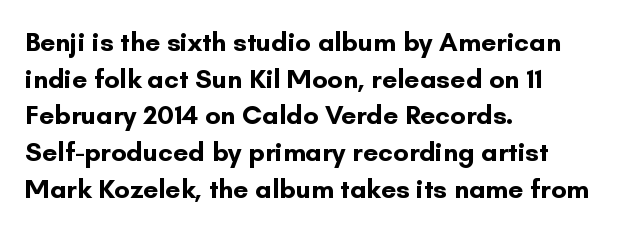
Q: Is the text bold? A: Yes.
Q: Is the text italic (slanted)? A: No, it is upright.
Q: Is the text underlined? A: No.
Q: How is the paragraph aligned? A: Left-aligned.
Q: Is the spacing between letters normal or unusually wide? A: Normal.
Q: Is the spacing between lines tight, normal or loose? A: Normal.
